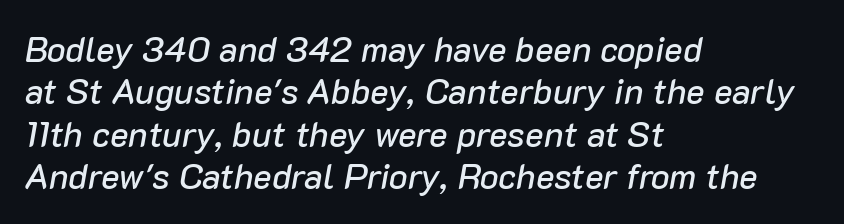
The image shows 35 px text type, italic (leaning right); set left-aligned, line spacing 1.21x, normal letter spacing, not underlined; low stroke contrast and a medium x-height.
